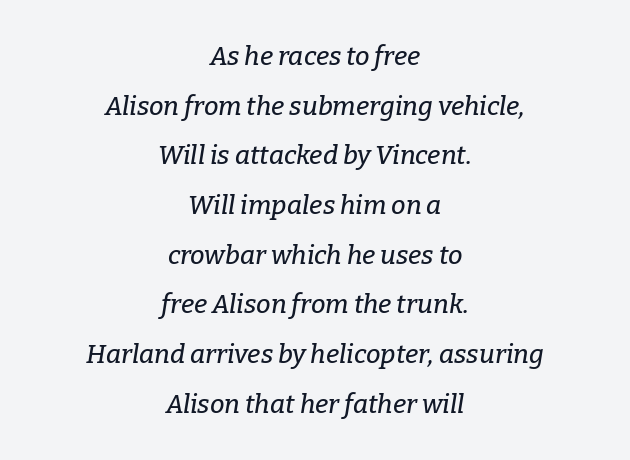
{"italic": "yes", "lean": "right", "slant_degrees": 9, "underline": "no", "align": "center", "line_spacing": "loose", "line_spacing_ratio": 1.91, "letter_spacing": "normal", "letter_spacing_em": 0.0, "glyph_px": 26}
